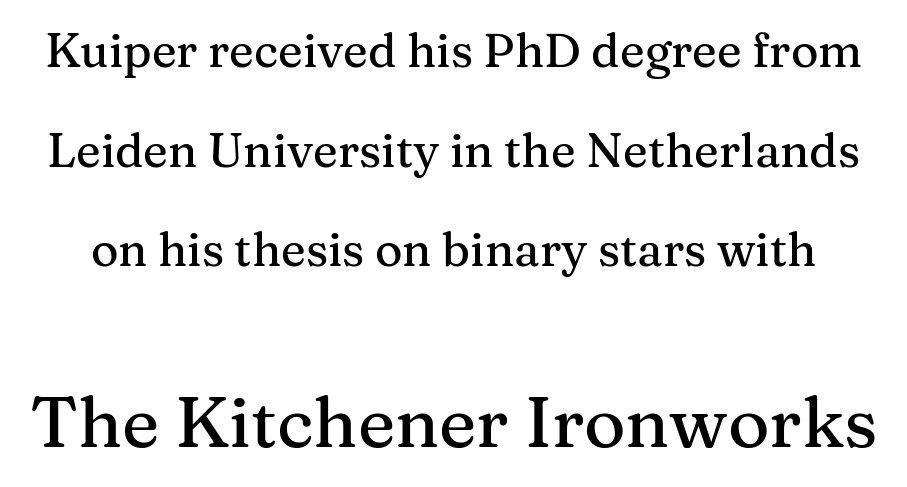
{"serif": "yes", "italic": "no", "width": "normal", "stroke_contrast": "medium", "x_height": "medium", "monospaced": "no", "underline": "no", "line_spacing": "loose", "line_spacing_ratio": 2.12, "letter_spacing": "normal", "letter_spacing_em": 0.0, "larger_block": "second", "size_ratio": 1.51, "glyph_px": 71}
